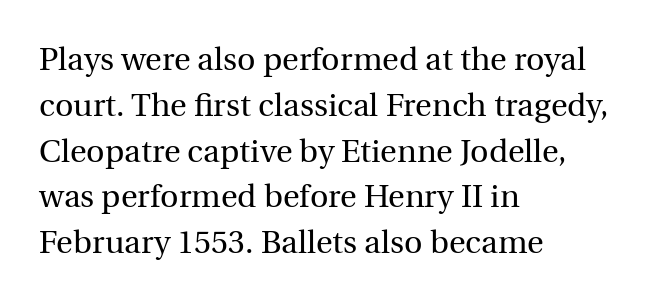
{"serif": "yes", "italic": "no", "bold": "no", "weight": "regular", "width": "normal", "x_height": "medium", "monospaced": "no", "underline": "no", "align": "left", "line_spacing": "normal", "line_spacing_ratio": 1.43, "letter_spacing": "normal", "letter_spacing_em": 0.0, "glyph_px": 32}
